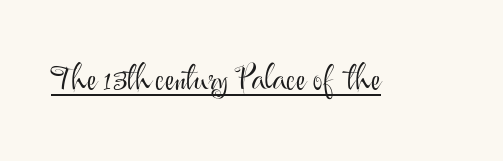
{"serif": "no", "bold": "no", "weight": "light", "width": "normal", "stroke_contrast": "medium", "x_height": "small", "monospaced": "no", "underline": "yes", "letter_spacing": "normal", "letter_spacing_em": 0.0, "glyph_px": 34}
